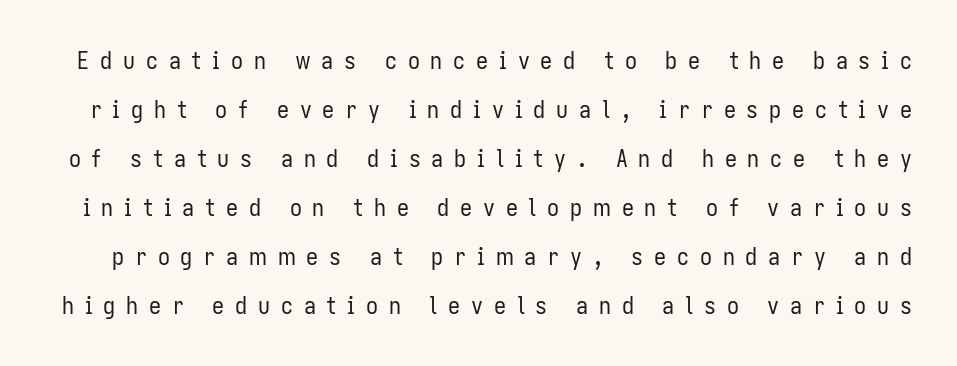
{"italic": "no", "bold": "no", "underline": "no", "line_spacing": "loose", "line_spacing_ratio": 2.04, "letter_spacing": "wide", "letter_spacing_em": 0.45, "glyph_px": 24}
